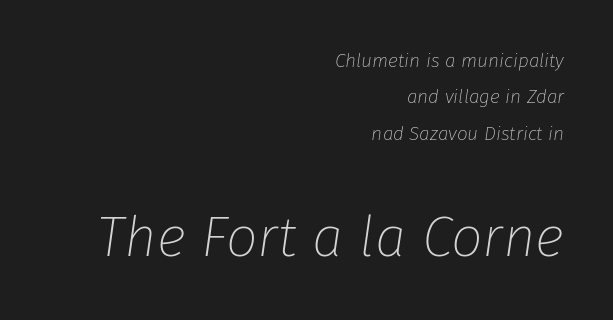
Tracking value appears to be zero — textbook default spacing. The lines are spread far apart with generous leading. Here the second block reads like a headline and the first like body copy. The gap between lines stays unmarked. The rendering uses natural spacing where letterforms have individual widths. Slant detected: the letters are inclined.
